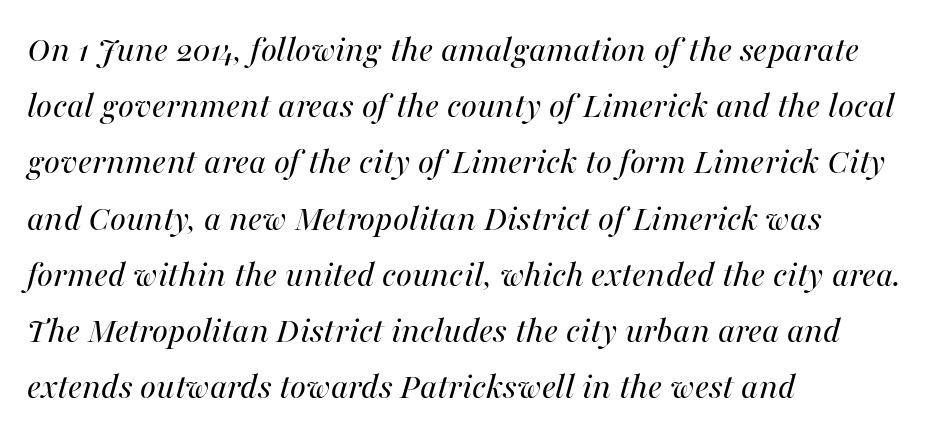
The face used here has a pronounced slope to its letters. The passage shown stacks its lines at a standard gap. You could call the tracking neutral — neither tight nor loose. Weight class: somewhere from thin through regular. Think of a printed novel: that variable character pitch is what you see here.
